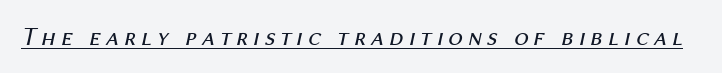
The image shows 26 px text type, italic (leaning right); set underlined.
